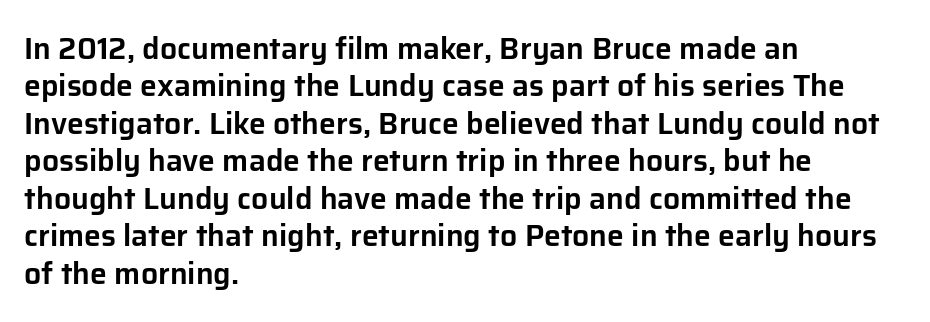
One-word summary of the alignment: left. You can tell it's not italic because the verticals are truly vertical. Bare-footed words on every line. This rendering employs a face without finishing strokes, i.e., a sans-serif. Compared with typical paragraphs, the rows here are spaced about the same. The line texture is even and compact thanks to regular tracking.
